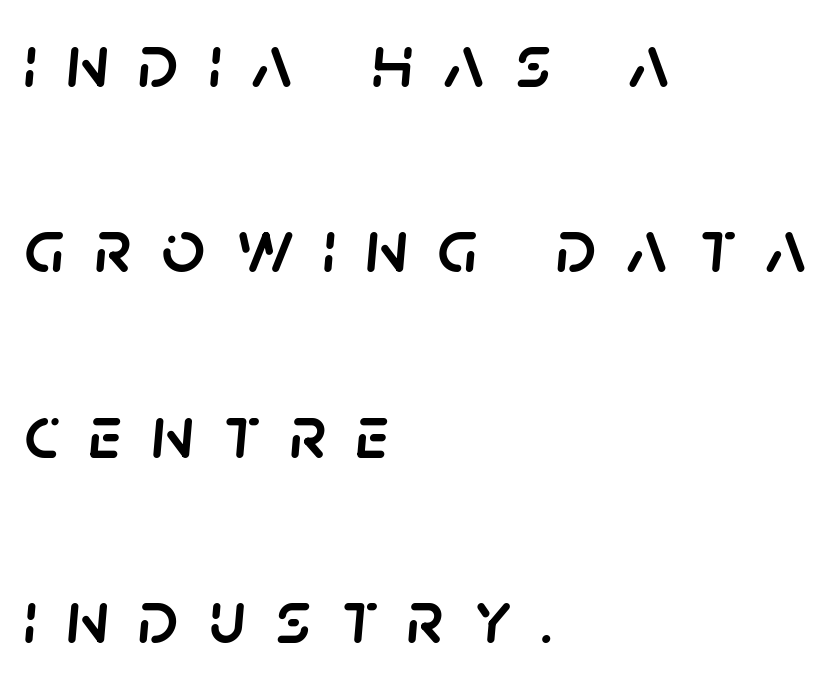
{"italic": "yes", "lean": "right", "slant_degrees": 5, "width": "normal", "stroke_contrast": "low", "x_height": "large", "monospaced": "no", "underline": "no", "align": "left", "line_spacing": "loose", "line_spacing_ratio": 2.44, "letter_spacing": "wide", "letter_spacing_em": 0.39, "glyph_px": 76}
